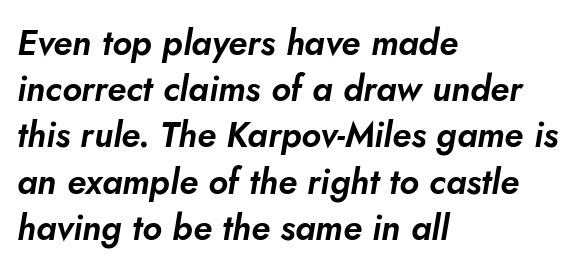
{"italic": "yes", "lean": "right", "slant_degrees": 10, "width": "normal", "stroke_contrast": "low", "x_height": "small", "monospaced": "no", "underline": "no", "align": "left", "line_spacing": "normal", "line_spacing_ratio": 1.32, "letter_spacing": "normal", "letter_spacing_em": 0.0, "glyph_px": 35}
